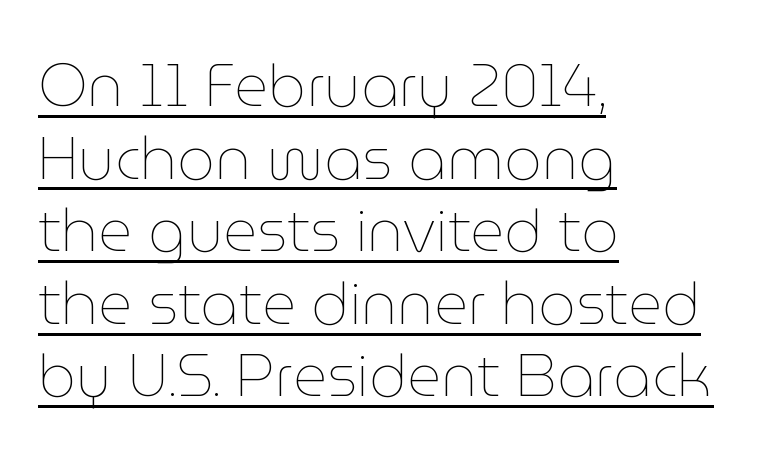
Nothing unusual about the tracking: characters are spaced as the font intends. Every character sits straight up, as roman type does. Weight: regular or lighter. The rendering uses natural spacing where letterforms have individual widths.
